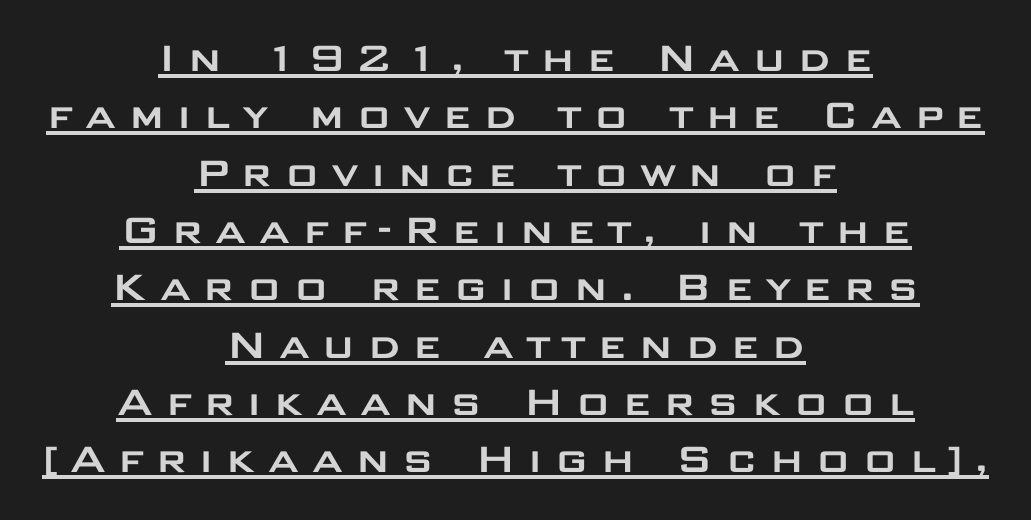
Q: Is the text italic (slanted)? A: No, it is upright.
Q: Is the typeface a serif or a sans-serif typeface? A: Sans-serif.
Q: Is the text underlined? A: Yes.
Q: How is the paragraph aligned? A: Centered.
Q: Is the spacing between letters normal or unusually wide? A: Unusually wide.
Q: Width (condensed, normal, or wide)? A: Wide.
Q: Stroke contrast? A: Low.
Q: x-height? A: Large.
Q: Monospaced? A: No.
